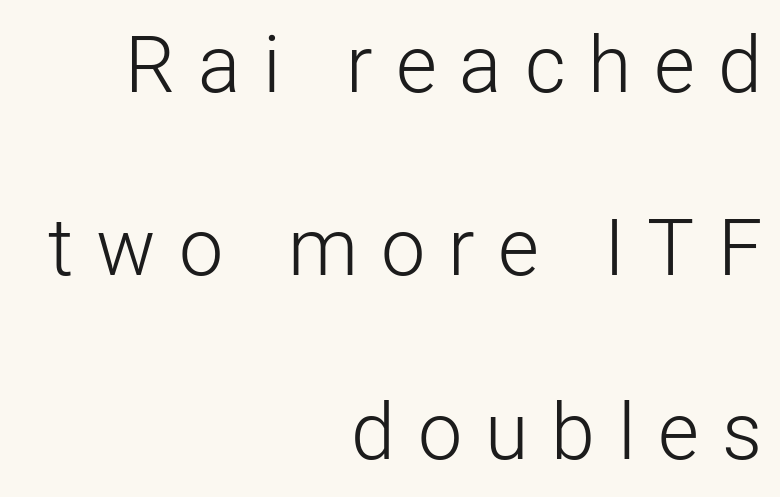
Q: Is the text bold? A: No.
Q: Is the text italic (slanted)? A: No, it is upright.
Q: Is the typeface a serif or a sans-serif typeface? A: Sans-serif.
Q: Is the text underlined? A: No.
Q: How is the paragraph aligned? A: Right-aligned.
Q: Is the spacing between letters normal or unusually wide? A: Unusually wide.
Q: Is the spacing between lines tight, normal or loose? A: Loose.
Q: Width (condensed, normal, or wide)? A: Normal.
Q: Stroke contrast? A: Low.
Q: x-height? A: Medium.
Q: Monospaced? A: No.
